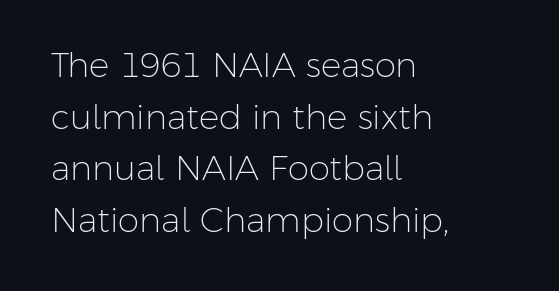
The image shows 34 px light sans-serif type, upright; set left-aligned, normal line spacing (1.52x), normal letter spacing, not underlined; low stroke contrast and a medium x-height.
